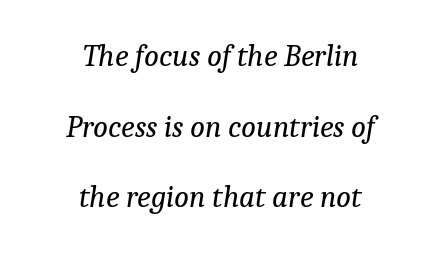
The passage shown is typed in a proportional face where columns would drift. No letter is thick-stroked: the sample isn't bold. The passage shown is typeset with a serif family. The whole block is typeset with a tilt.
